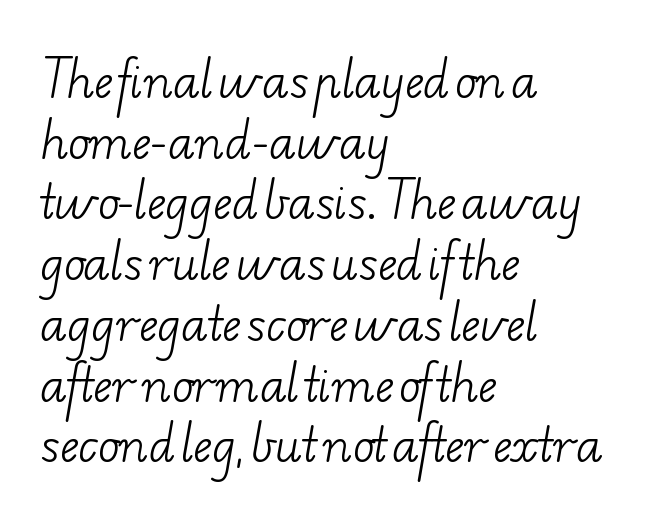
Q: Is the text bold? A: No.
Q: Is the typeface a serif or a sans-serif typeface? A: Serif.
Q: Is the text underlined? A: No.
Q: How is the paragraph aligned? A: Left-aligned.
Q: Is the spacing between letters normal or unusually wide? A: Normal.
Q: Is the spacing between lines tight, normal or loose? A: Normal.
Q: Width (condensed, normal, or wide)? A: Wide.
Q: Stroke contrast? A: Low.
Q: x-height? A: Small.
Q: Monospaced? A: No.
